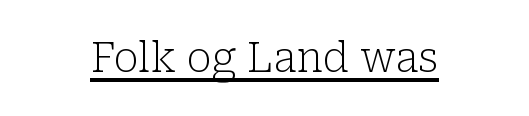
The image shows 41 px light serif type, upright; set normal letter spacing, underlined; low stroke contrast and a medium x-height.
